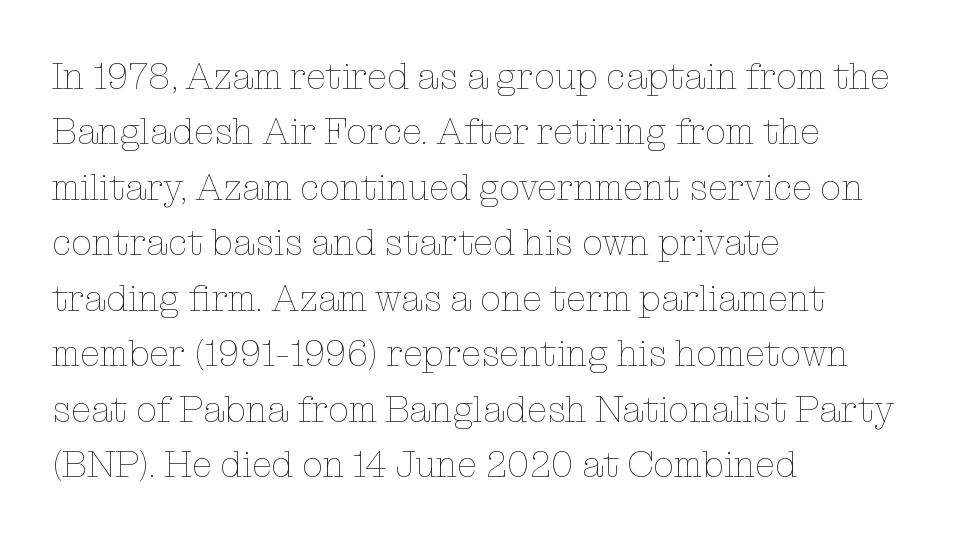
Q: Is the text bold? A: No.
Q: Is the text italic (slanted)? A: No, it is upright.
Q: Is the text underlined? A: No.
Q: How is the paragraph aligned? A: Left-aligned.
Q: Is the spacing between letters normal or unusually wide? A: Normal.
Q: Is the spacing between lines tight, normal or loose? A: Normal.
Q: Width (condensed, normal, or wide)? A: Normal.
Q: Stroke contrast? A: Low.
Q: x-height? A: Medium.
Q: Monospaced? A: No.
